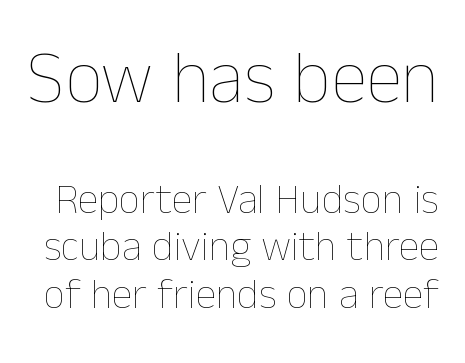
The image shows 74 px thin type, upright; set tight line spacing (1.14x), normal letter spacing, not underlined; the first (top) block is 1.76x larger; low stroke contrast and a medium x-height.
